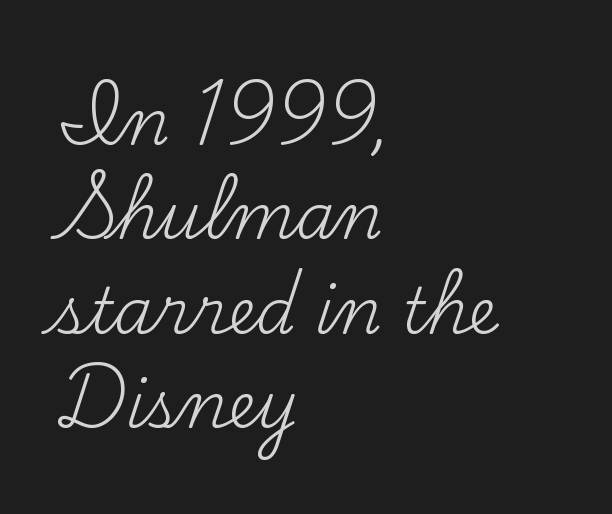
The image shows 63 px regular-weight serif type; set left-aligned, normal line spacing (1.5x), normal letter spacing, not underlined; medium stroke contrast and a small x-height.
